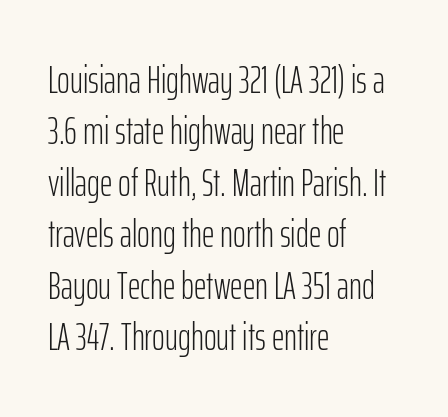
{"serif": "no", "italic": "no", "bold": "no", "weight": "light", "width": "condensed", "stroke_contrast": "low", "x_height": "medium", "monospaced": "no", "underline": "no", "align": "left", "line_spacing": "normal", "line_spacing_ratio": 1.32, "letter_spacing": "normal", "letter_spacing_em": 0.0, "glyph_px": 39}
